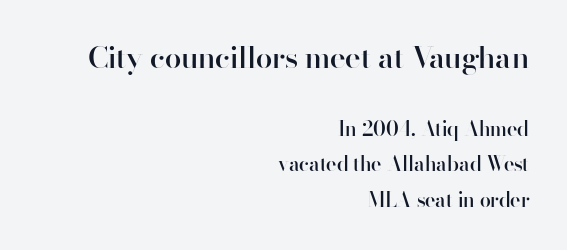
Q: Is the text bold? A: Semi-bold.
Q: Is the text italic (slanted)? A: No, it is upright.
Q: Is the typeface a serif or a sans-serif typeface? A: Sans-serif.
Q: Is the text underlined? A: No.
Q: How is the paragraph aligned? A: Right-aligned.
Q: Is the spacing between letters normal or unusually wide? A: Normal.
Q: Which block of text is set in a larger size, the first (top) or the second (bottom)? A: The first (top) one.
Q: Width (condensed, normal, or wide)? A: Normal.
Q: Stroke contrast? A: High.
Q: x-height? A: Small.
Q: Monospaced? A: No.
